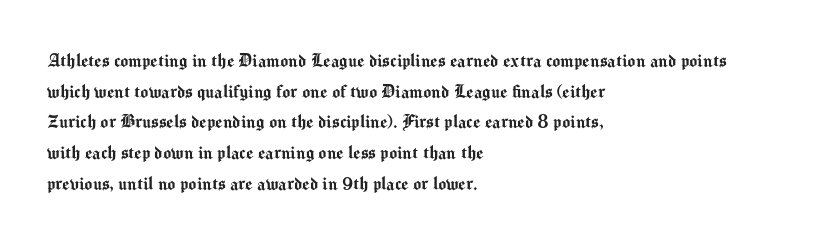
{"italic": "no", "underline": "no", "align": "left", "line_spacing": "normal", "line_spacing_ratio": 1.46, "letter_spacing": "normal", "letter_spacing_em": 0.0, "glyph_px": 21}
